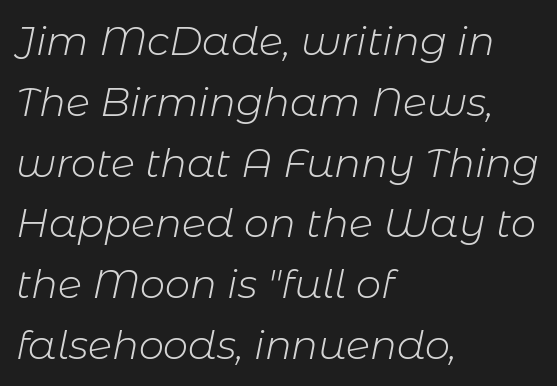
Q: Is the text bold? A: No.
Q: Is the text italic (slanted)? A: Yes, it leans right by about 11 degrees.
Q: Is the text underlined? A: No.
Q: How is the paragraph aligned? A: Left-aligned.
Q: Is the spacing between letters normal or unusually wide? A: Normal.
Q: Is the spacing between lines tight, normal or loose? A: Normal.
Q: Width (condensed, normal, or wide)? A: Normal.
Q: Stroke contrast? A: Low.
Q: x-height? A: Medium.
Q: Monospaced? A: No.
